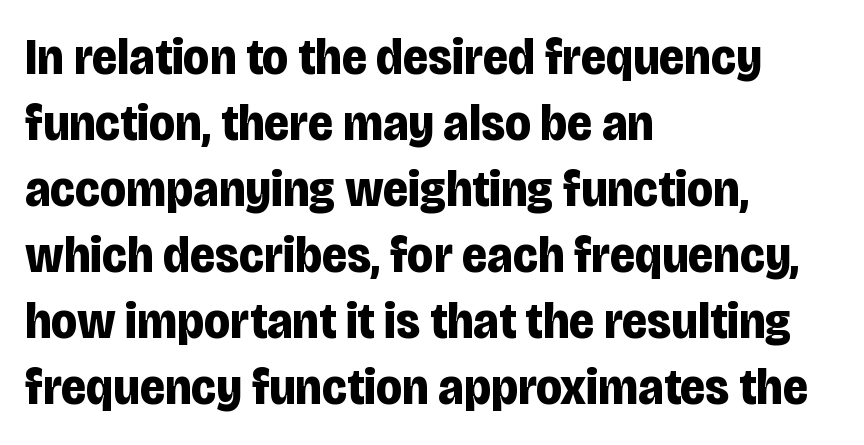
Q: Is the text bold? A: Yes.
Q: Is the text italic (slanted)? A: No, it is upright.
Q: Is the typeface a serif or a sans-serif typeface? A: Sans-serif.
Q: Is the text underlined? A: No.
Q: How is the paragraph aligned? A: Left-aligned.
Q: Is the spacing between letters normal or unusually wide? A: Normal.
Q: Is the spacing between lines tight, normal or loose? A: Normal.
Q: Width (condensed, normal, or wide)? A: Condensed.
Q: Stroke contrast? A: Low.
Q: x-height? A: Large.
Q: Monospaced? A: No.
